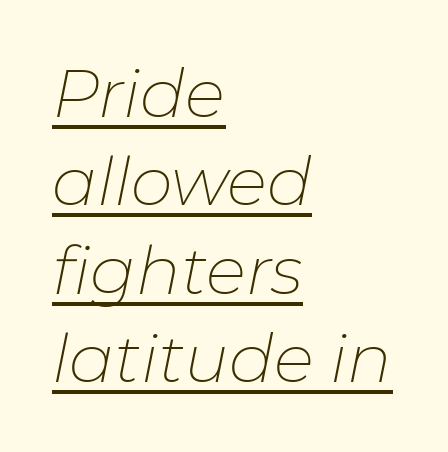
Q: Is the text bold? A: No.
Q: Is the text italic (slanted)? A: Yes, it leans right by about 11 degrees.
Q: Is the text underlined? A: Yes.
Q: How is the paragraph aligned? A: Left-aligned.
Q: Is the spacing between letters normal or unusually wide? A: Normal.
Q: Is the spacing between lines tight, normal or loose? A: Normal.
Q: Width (condensed, normal, or wide)? A: Normal.
Q: Stroke contrast? A: Low.
Q: x-height? A: Medium.
Q: Monospaced? A: No.
